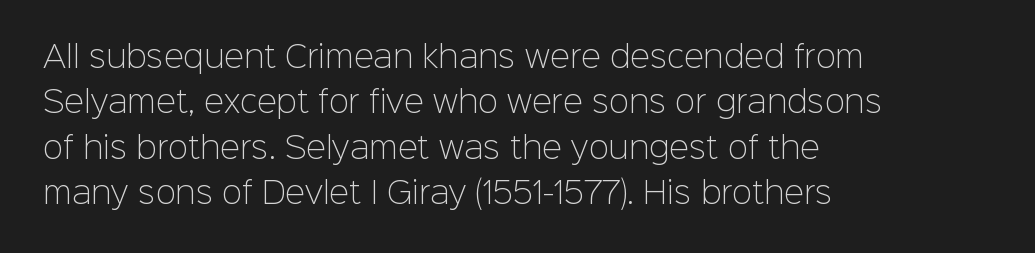
The letters stand upright; this is a roman face. The lines are quadded left. Each letter keeps its own natural width here, so spacing adapts to shape. This rendering leaves character spacing at its baseline value.
